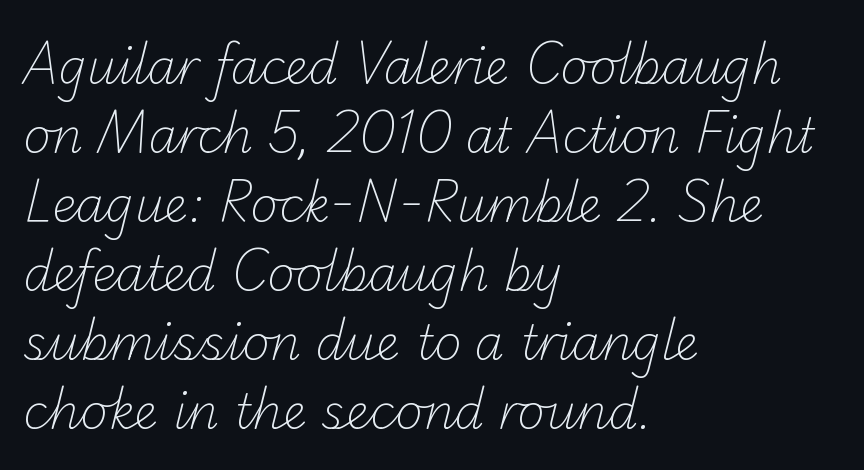
{"serif": "no", "bold": "no", "weight": "light", "width": "normal", "stroke_contrast": "low", "x_height": "small", "monospaced": "no", "underline": "no", "align": "left", "line_spacing": "normal", "line_spacing_ratio": 1.47, "letter_spacing": "normal", "letter_spacing_em": 0.0, "glyph_px": 47}
